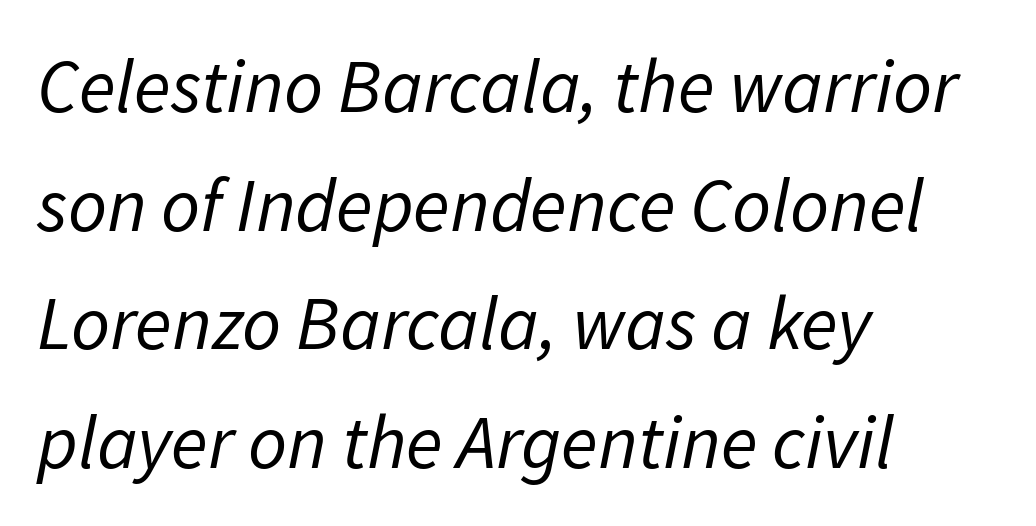
Descenders hang freely into open space. Is the letter spacing exaggerated? No — it looks like the ordinary default. Is this a fixed-width face? No — the glyphs have proportional, varying widths. The face looks like a standard text weight, possibly lighter. Does the copy run flush right? No — it runs flush left. Designer's note — italics engaged.
